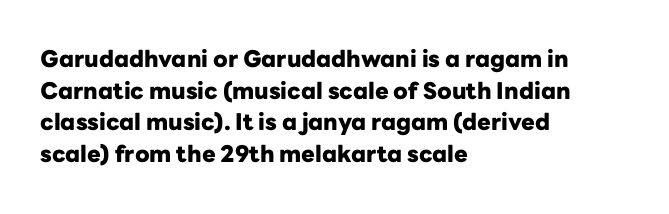
The image shows 23 px bold type, upright; set left-aligned, normal line spacing (1.38x), normal letter spacing, not underlined.
